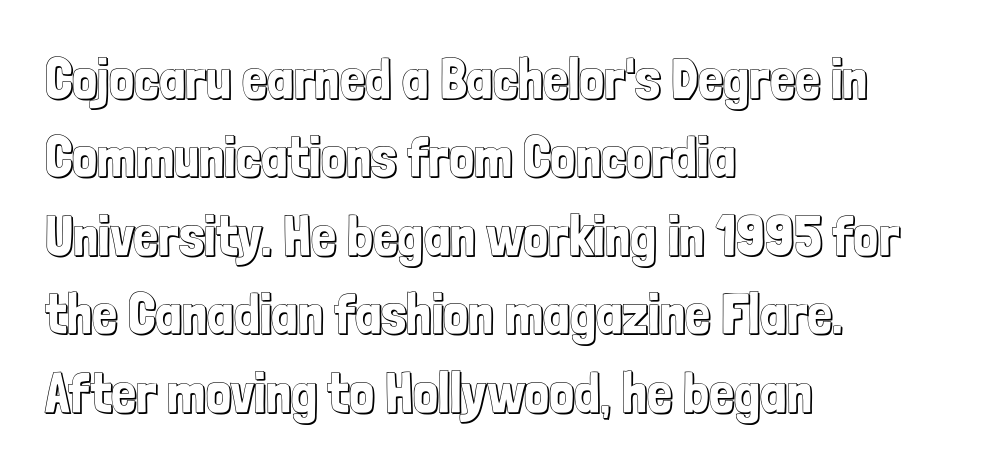
No word sits above an underline. Glyph-to-glyph distance matches everyday printed text. The rendering uses a moderate line-height, typical for paragraphs. Is there any slant? The stems are plumb.
